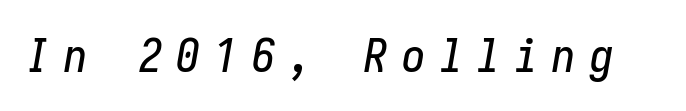
How are the letters spaced? Widely, with obvious added tracking. The string is rendered with underlining switched off. You can tell it's italic because the verticals aren't actually vertical.
